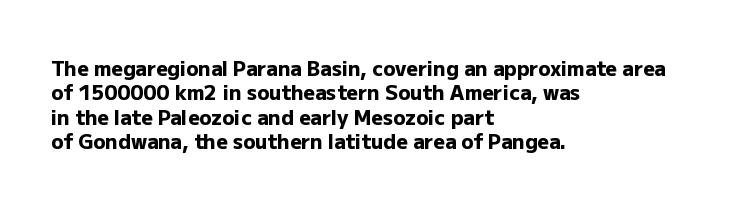
In terms of weight, the rendering is a true, heavy bold. In CSS terms this would be text-align: left. This rendering leaves character spacing at its baseline value. Honestly, there is no underline to notice here at all. The typography opts for an upright posture over an oblique one.
